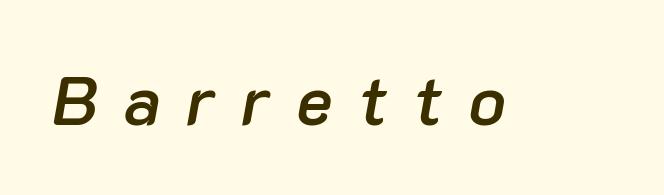
The image shows 69 px semibold type, italic (leaning right); set unusually wide letter spacing (+0.37 em), not underlined; low stroke contrast and a medium x-height.
